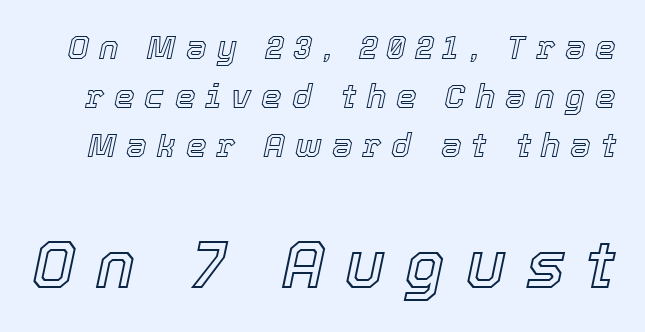
Q: Is the text italic (slanted)? A: Yes, it leans right by about 12 degrees.
Q: Is the text underlined? A: No.
Q: Is the spacing between letters normal or unusually wide? A: Unusually wide.
Q: Is the spacing between lines tight, normal or loose? A: Normal.
Q: Which block of text is set in a larger size, the first (top) or the second (bottom)? A: The second (bottom) one.
Q: Width (condensed, normal, or wide)? A: Normal.
Q: x-height? A: Medium.
Q: Monospaced? A: No.
